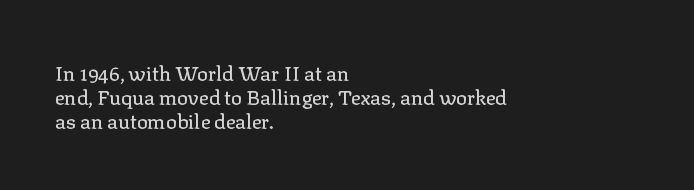
Q: Is the text italic (slanted)? A: No, it is upright.
Q: Is the text underlined? A: No.
Q: How is the paragraph aligned? A: Left-aligned.
Q: Is the spacing between letters normal or unusually wide? A: Normal.
